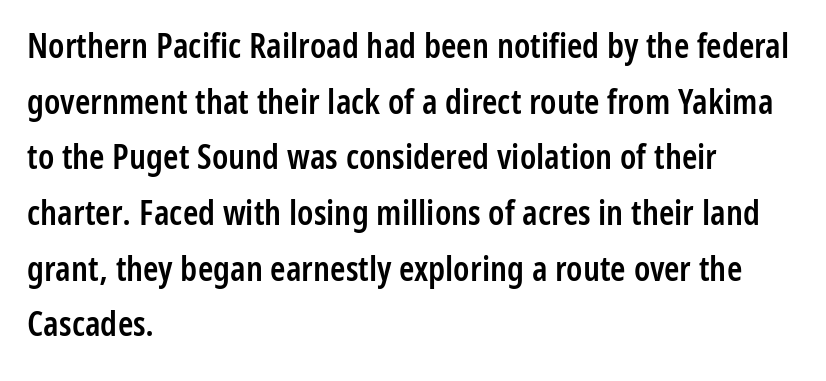
Do the letters lean? They stand straight. Decoration check: the copy has no underline. The rendering shows plain stroke endings on the letterforms — a sans-serif design. Each letter keeps its own natural width here, so spacing adapts to shape.
